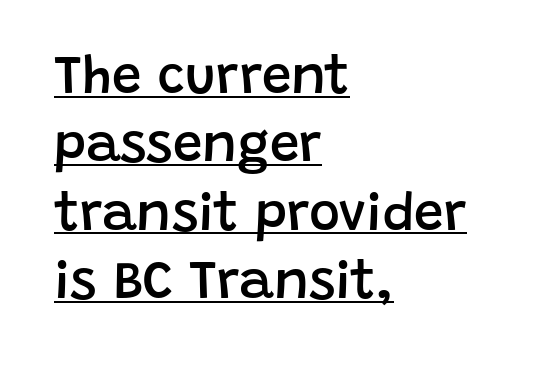
The lines are quadded left. In terms of posture, this sample is upright. Proportional: the letters do not fall into vertical columns. Compared with typical body copy, the letter spacing here is the same.
